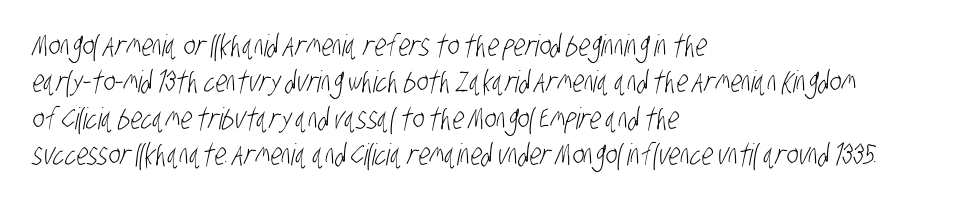
{"serif": "no", "bold": "no", "weight": "light", "width": "condensed", "stroke_contrast": "low", "x_height": "large", "monospaced": "no", "underline": "no", "align": "left", "line_spacing_ratio": 1.21, "letter_spacing": "normal", "letter_spacing_em": 0.0, "glyph_px": 30}
